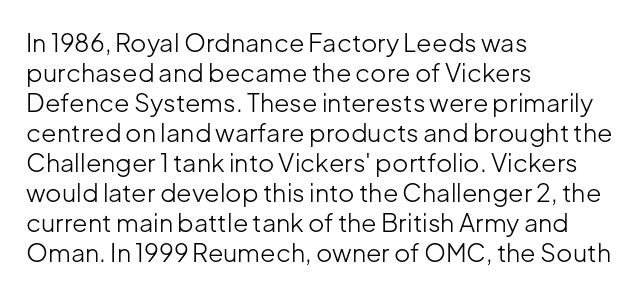
{"italic": "no", "bold": "no", "underline": "no", "align": "left", "line_spacing_ratio": 1.2, "letter_spacing": "normal", "letter_spacing_em": 0.0, "glyph_px": 25}
